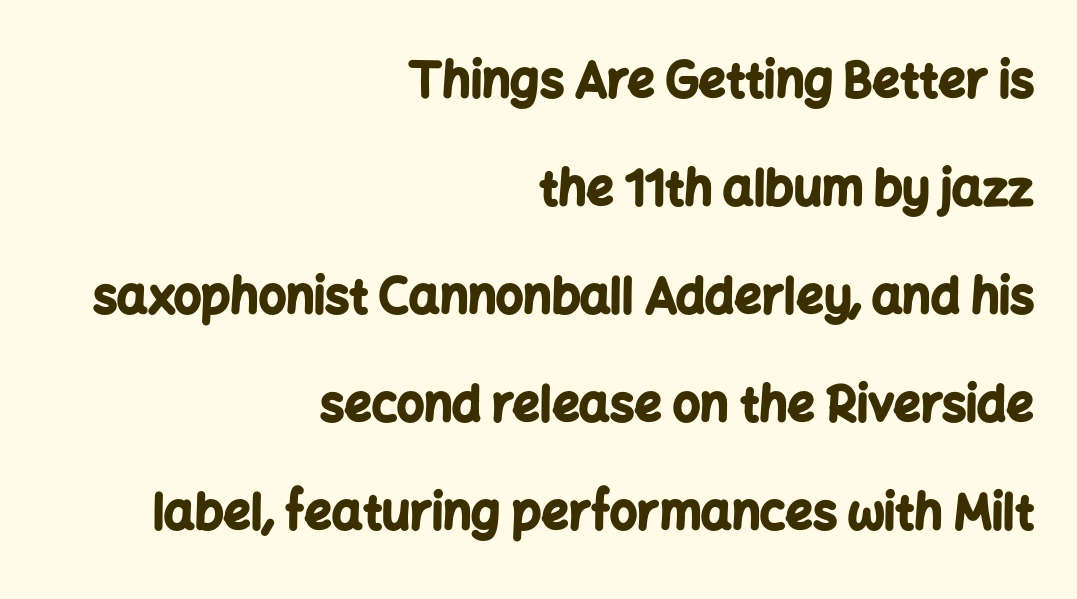
{"serif": "no", "italic": "no", "bold": "yes", "weight": "bold", "width": "normal", "stroke_contrast": "low", "x_height": "medium", "monospaced": "no", "underline": "no", "align": "right", "line_spacing": "loose", "line_spacing_ratio": 2.25, "letter_spacing": "normal", "letter_spacing_em": 0.0, "glyph_px": 48}
